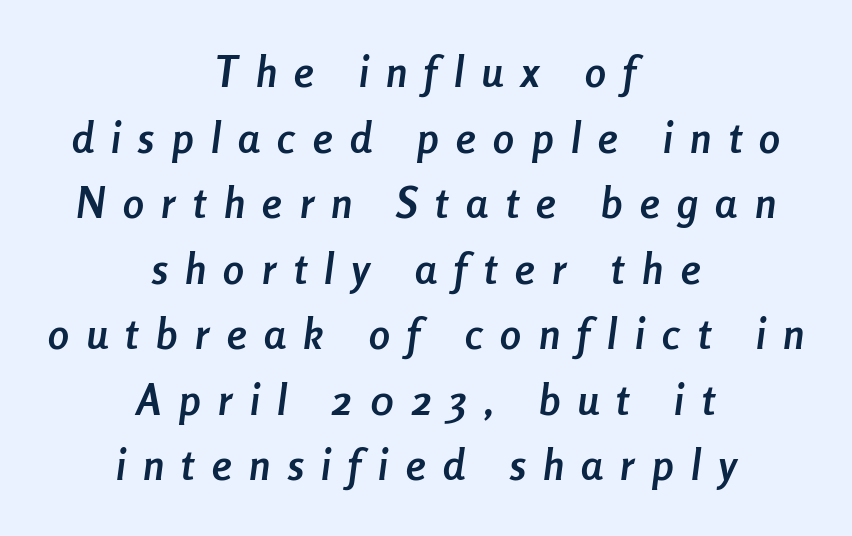
The image shows 42 px semibold, condensed type, italic (leaning right); set centered, normal line spacing (1.56x), unusually wide letter spacing (+0.42 em), not underlined; low stroke contrast and a medium x-height.
